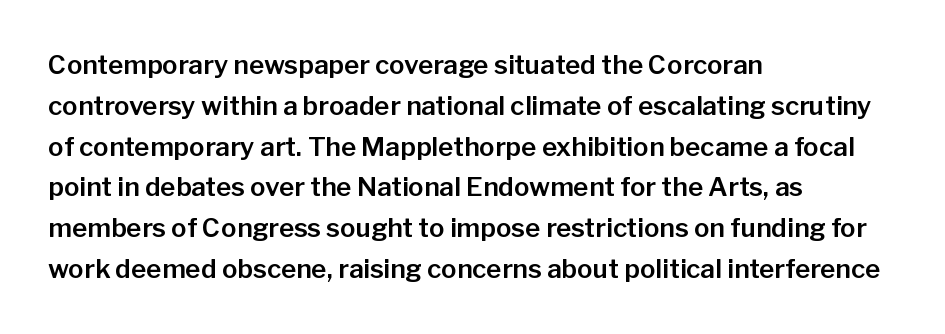
{"italic": "no", "underline": "no", "align": "left", "line_spacing": "normal", "line_spacing_ratio": 1.57, "letter_spacing": "normal", "letter_spacing_em": 0.0, "glyph_px": 26}
